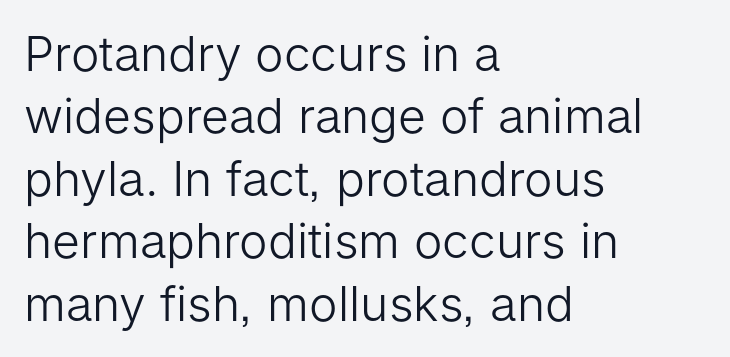
Nothing unusual about the tracking: characters are spaced as the font intends. Note: no serifs on the glyphs. The lines sit at an ordinary, default distance from one another. In CSS terms this would be text-align: left. The face used here is proportionally spaced, like ordinary book or web type.
